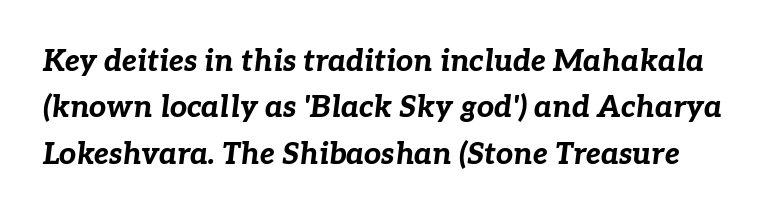
{"italic": "yes", "lean": "right", "slant_degrees": 7, "bold": "yes", "weight": "bold", "width": "normal", "stroke_contrast": "low", "x_height": "medium", "monospaced": "no", "underline": "no", "line_spacing": "normal", "line_spacing_ratio": 1.55, "letter_spacing": "normal", "letter_spacing_em": 0.0, "glyph_px": 30}
